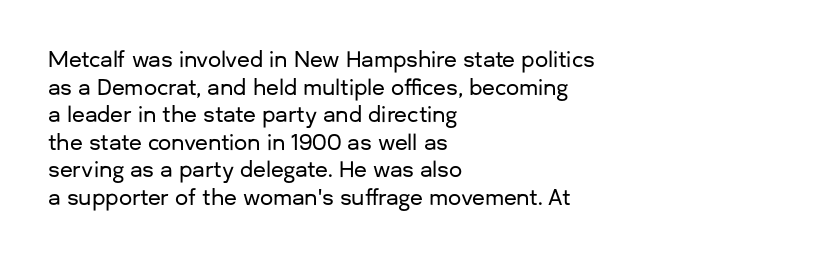
Line starts are locked; line ends wander. Leading matches the norm, producing a regular column. Characters remain perfectly vertical along every line. The area under the type is left untouched. Caption: standard tracking, unaltered.
